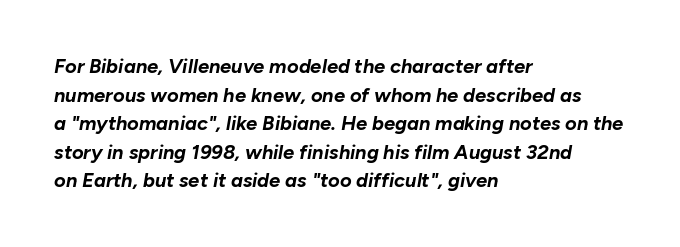
The image shows 20 px bold type, italic (leaning right); set left-aligned, normal line spacing (1.43x), normal letter spacing, not underlined.
